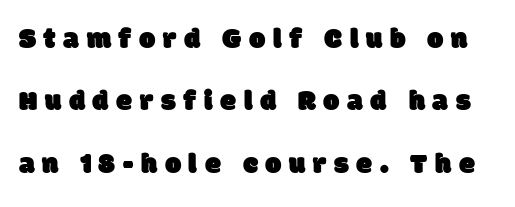
{"serif": "no", "width": "normal", "stroke_contrast": "low", "x_height": "large", "monospaced": "no", "underline": "no", "line_spacing": "loose", "line_spacing_ratio": 2.15, "letter_spacing": "wide", "letter_spacing_em": 0.26, "glyph_px": 29}
